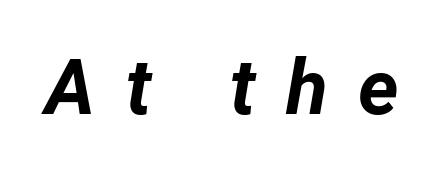
{"italic": "yes", "lean": "right", "slant_degrees": 12, "bold": "yes", "weight": "bold", "width": "normal", "stroke_contrast": "low", "x_height": "medium", "monospaced": "no", "underline": "no", "letter_spacing": "wide", "letter_spacing_em": 0.39, "glyph_px": 77}
